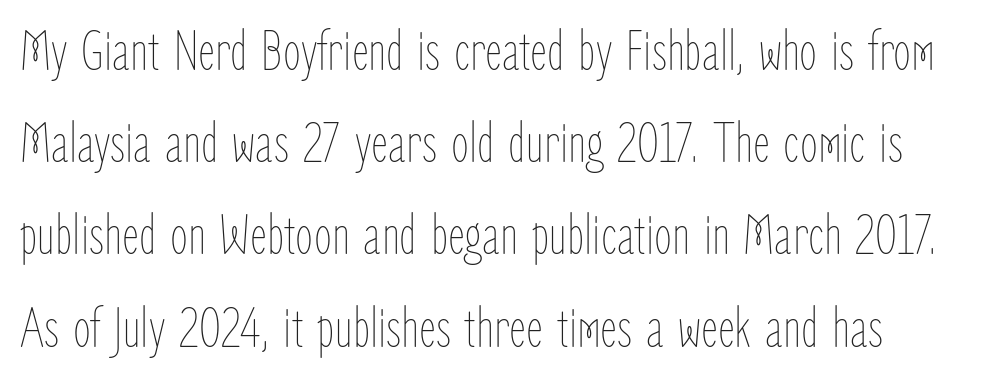
The image shows 58 px thin, condensed type, upright; set normal line spacing (1.59x), normal letter spacing, not underlined; low stroke contrast and a medium x-height.
